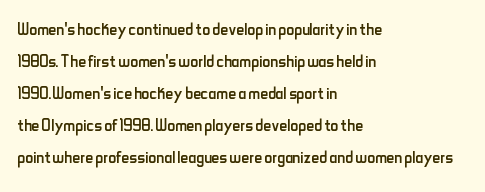
Weight: in the light-to-regular range. These lines keep a tight, regular rhythm from letter to letter. Any mark beneath the type? The region is blank. Left-aligned paragraph, ragged on the right. If you drew a line through each stem, it would be perfectly vertical. Honestly, the row spacing looks completely unremarkable.
